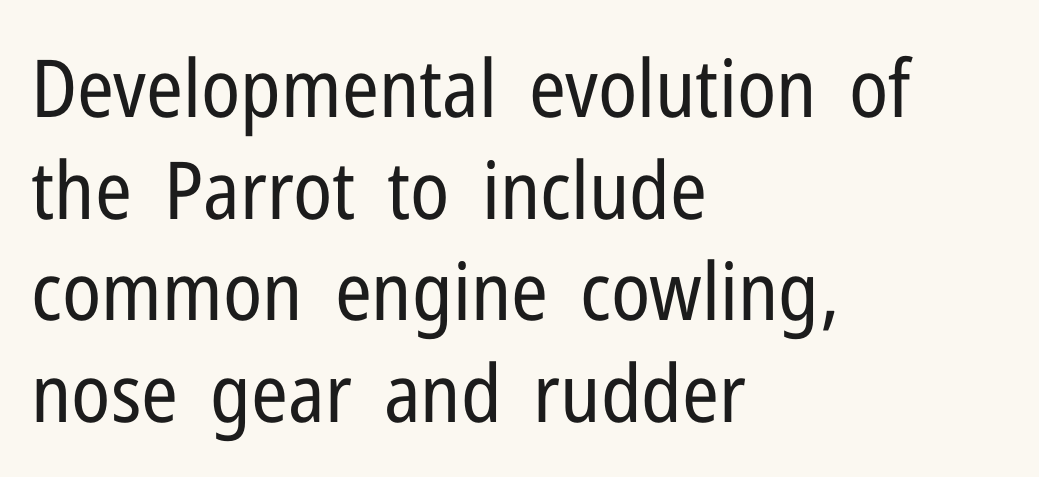
Q: Is the text bold? A: No.
Q: Is the text italic (slanted)? A: No, it is upright.
Q: Is the typeface a serif or a sans-serif typeface? A: Sans-serif.
Q: Is the text underlined? A: No.
Q: How is the paragraph aligned? A: Left-aligned.
Q: Is the spacing between letters normal or unusually wide? A: Normal.
Q: Is the spacing between lines tight, normal or loose? A: Normal.
Q: Width (condensed, normal, or wide)? A: Condensed.
Q: Stroke contrast? A: Low.
Q: x-height? A: Medium.
Q: Monospaced? A: No.
